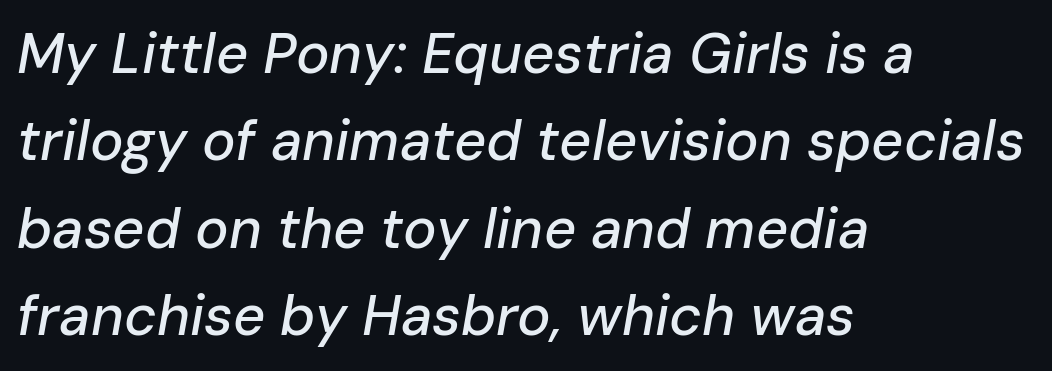
{"italic": "yes", "lean": "right", "slant_degrees": 10, "width": "normal", "stroke_contrast": "low", "x_height": "medium", "monospaced": "no", "underline": "no", "align": "left", "line_spacing": "normal", "line_spacing_ratio": 1.56, "letter_spacing": "normal", "letter_spacing_em": 0.0, "glyph_px": 56}
